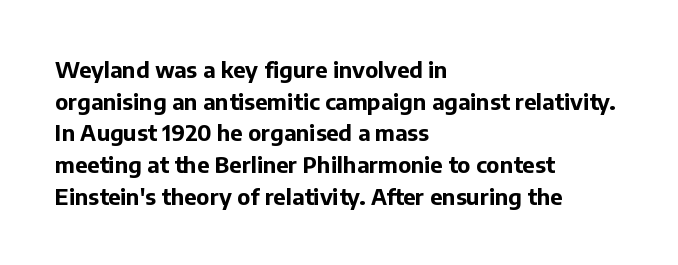
Q: Is the text bold? A: Yes.
Q: Is the text italic (slanted)? A: No, it is upright.
Q: Is the text underlined? A: No.
Q: How is the paragraph aligned? A: Left-aligned.
Q: Is the spacing between letters normal or unusually wide? A: Normal.
Q: Is the spacing between lines tight, normal or loose? A: Normal.
